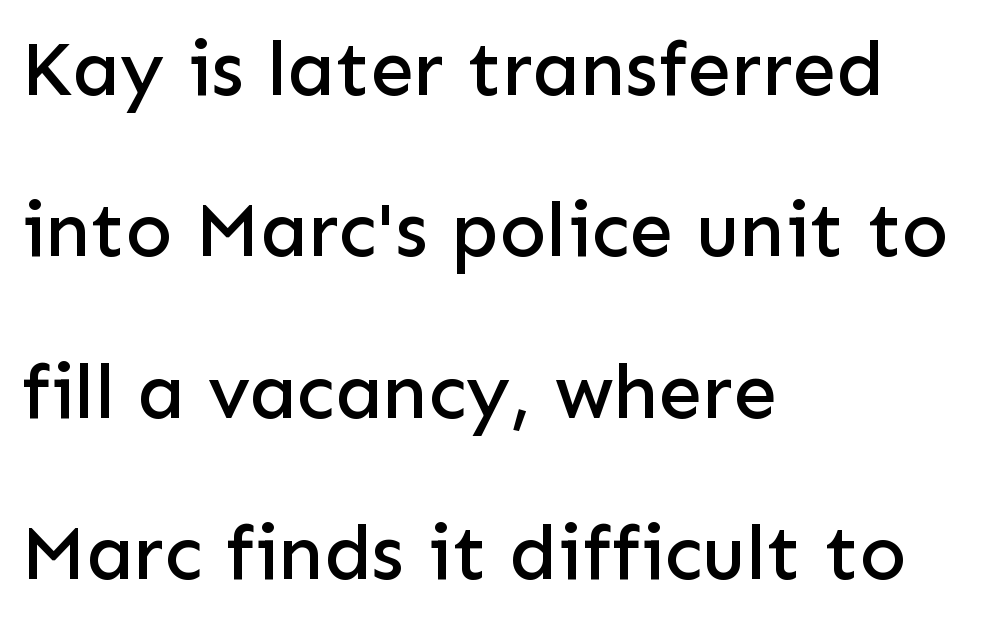
{"serif": "no", "italic": "no", "width": "normal", "stroke_contrast": "low", "x_height": "medium", "monospaced": "no", "underline": "no", "align": "left", "line_spacing": "loose", "line_spacing_ratio": 2.07, "letter_spacing": "normal", "letter_spacing_em": 0.0, "glyph_px": 78}
